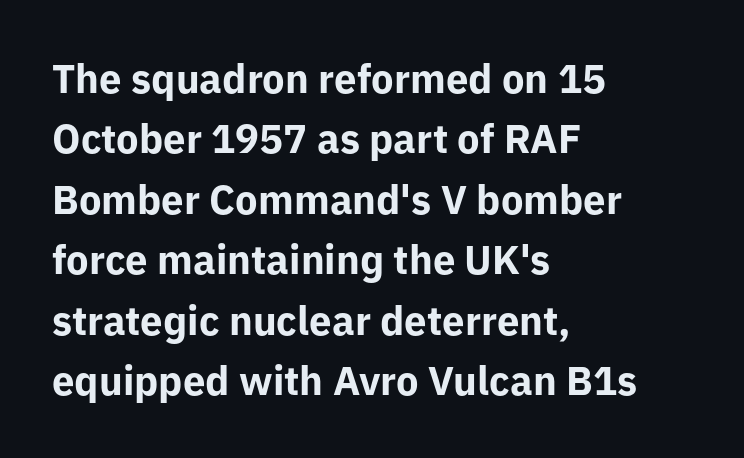
Q: Is the text bold? A: Yes.
Q: Is the text italic (slanted)? A: No, it is upright.
Q: Is the typeface a serif or a sans-serif typeface? A: Sans-serif.
Q: Is the text underlined? A: No.
Q: How is the paragraph aligned? A: Left-aligned.
Q: Is the spacing between letters normal or unusually wide? A: Normal.
Q: Is the spacing between lines tight, normal or loose? A: Normal.
Q: Width (condensed, normal, or wide)? A: Normal.
Q: Stroke contrast? A: Low.
Q: x-height? A: Medium.
Q: Monospaced? A: No.
